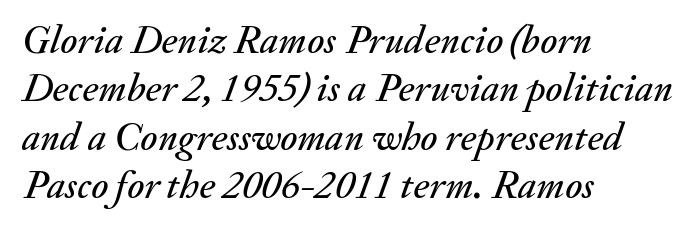
{"italic": "yes", "lean": "right", "slant_degrees": 20, "width": "normal", "stroke_contrast": "medium", "x_height": "small", "monospaced": "no", "underline": "no", "align": "left", "line_spacing_ratio": 1.21, "letter_spacing": "normal", "letter_spacing_em": 0.0, "glyph_px": 40}
